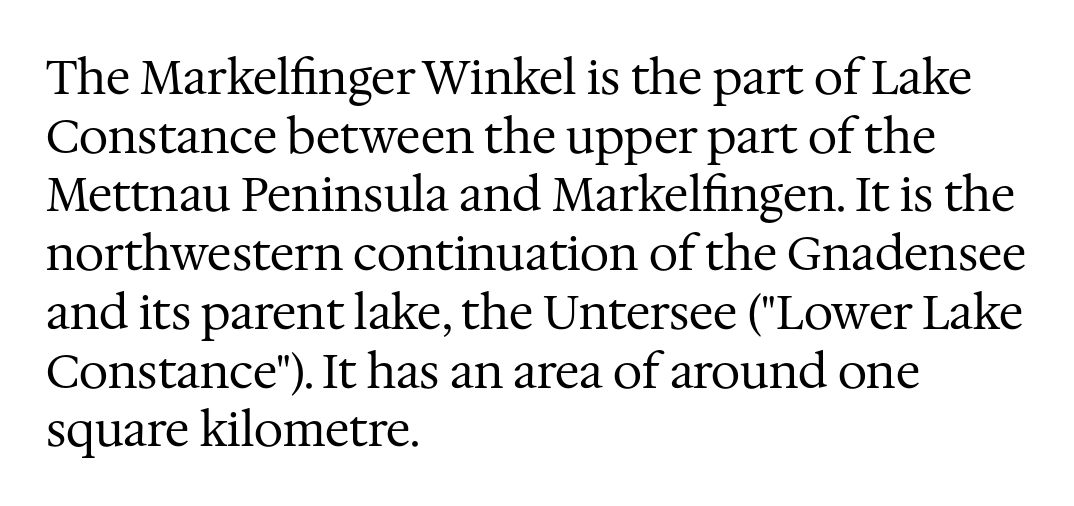
The image shows 47 px regular-weight serif type, upright; set left-aligned, normal line spacing (1.25x), normal letter spacing, not underlined; medium stroke contrast and a medium x-height.
